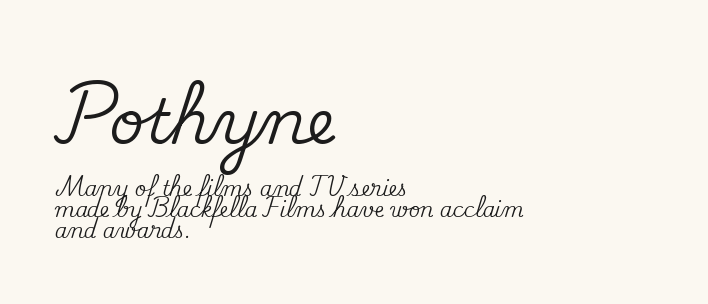
{"serif": "yes", "width": "normal", "stroke_contrast": "medium", "x_height": "small", "monospaced": "no", "underline": "no", "align": "left", "line_spacing": "tight", "line_spacing_ratio": 1.04, "letter_spacing": "normal", "letter_spacing_em": 0.0, "larger_block": "first", "size_ratio": 3.05, "glyph_px": 61}
